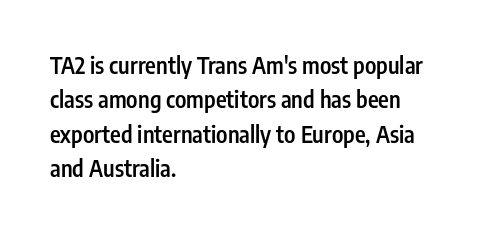
{"italic": "no", "bold": "semi", "underline": "no", "align": "left", "line_spacing": "normal", "line_spacing_ratio": 1.49, "letter_spacing": "normal", "letter_spacing_em": 0.0, "glyph_px": 23}
